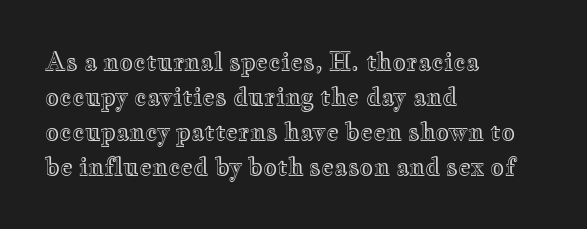
{"italic": "no", "underline": "no", "align": "left", "line_spacing": "normal", "line_spacing_ratio": 1.46, "letter_spacing": "normal", "letter_spacing_em": 0.0, "glyph_px": 24}
